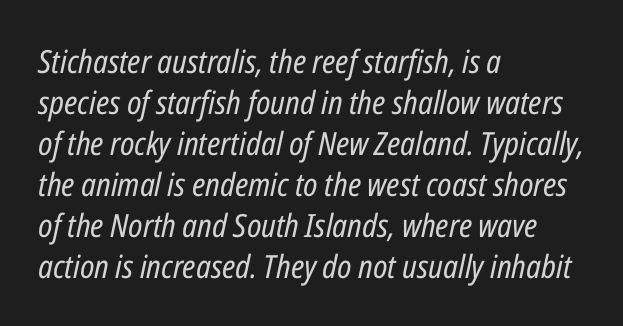
The image shows 32 px regular-weight, condensed type, italic (leaning right); set left-aligned, normal line spacing (1.28x), normal letter spacing, not underlined; low stroke contrast and a medium x-height.
